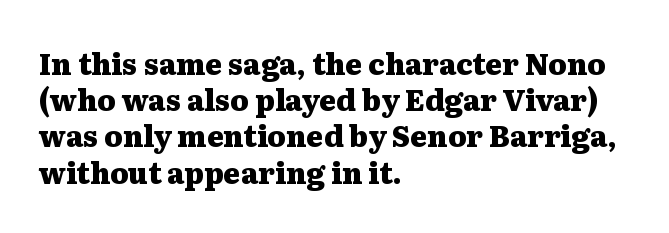
{"serif": "yes", "italic": "no", "bold": "yes", "weight": "heavy", "width": "wide", "stroke_contrast": "medium", "x_height": "medium", "monospaced": "no", "underline": "no", "align": "left", "line_spacing": "normal", "line_spacing_ratio": 1.25, "letter_spacing": "normal", "letter_spacing_em": 0.0, "glyph_px": 29}
